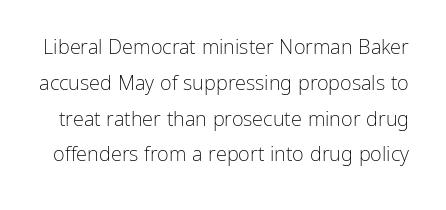
The image shows 20 px text type, upright; set line spacing 1.79x, normal letter spacing, not underlined.
